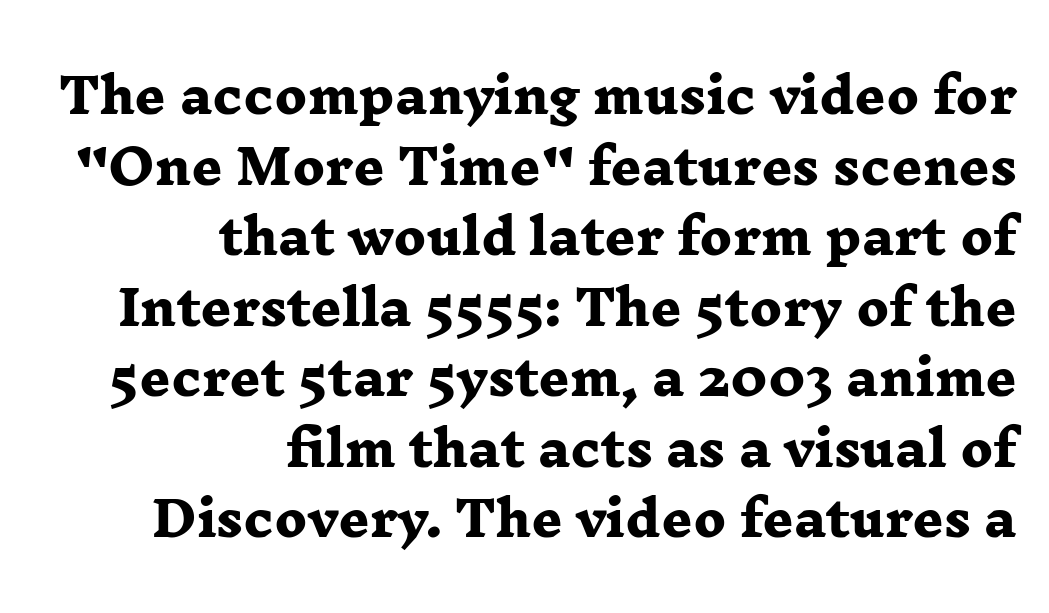
{"serif": "yes", "bold": "yes", "weight": "heavy", "width": "wide", "stroke_contrast": "low", "x_height": "medium", "monospaced": "no", "underline": "no", "align": "right", "line_spacing": "normal", "line_spacing_ratio": 1.47, "letter_spacing": "normal", "letter_spacing_em": 0.0, "glyph_px": 48}
